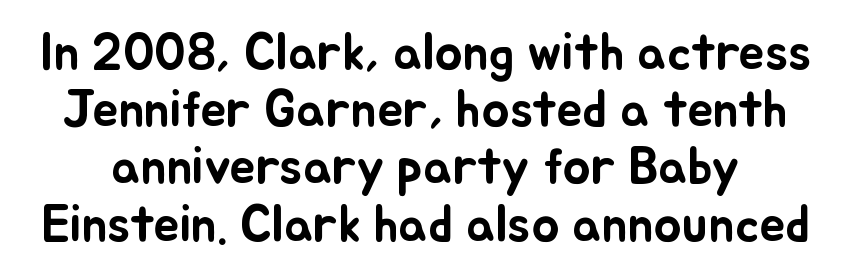
The letters sit at their default tracking, neither squeezed nor spread. If you drew a line through each stem, it would be perfectly vertical. Looks like regular typesetting: each glyph gets only the width it needs. Type without underlining.
